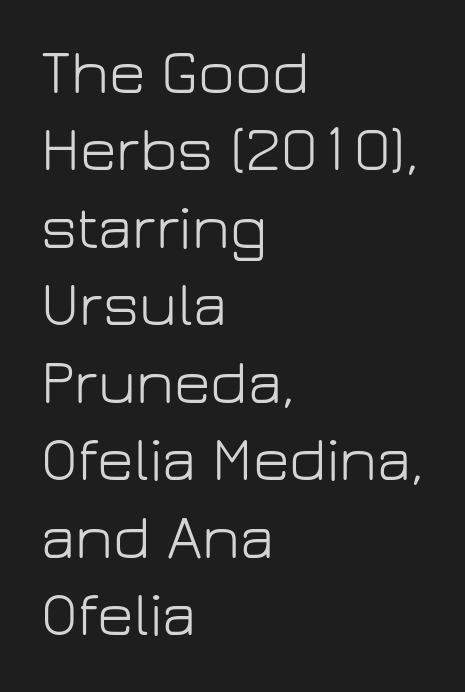
{"serif": "no", "italic": "no", "bold": "no", "weight": "light", "width": "normal", "stroke_contrast": "low", "x_height": "medium", "monospaced": "no", "underline": "no", "align": "left", "line_spacing_ratio": 1.23, "letter_spacing": "normal", "letter_spacing_em": 0.0, "glyph_px": 63}
